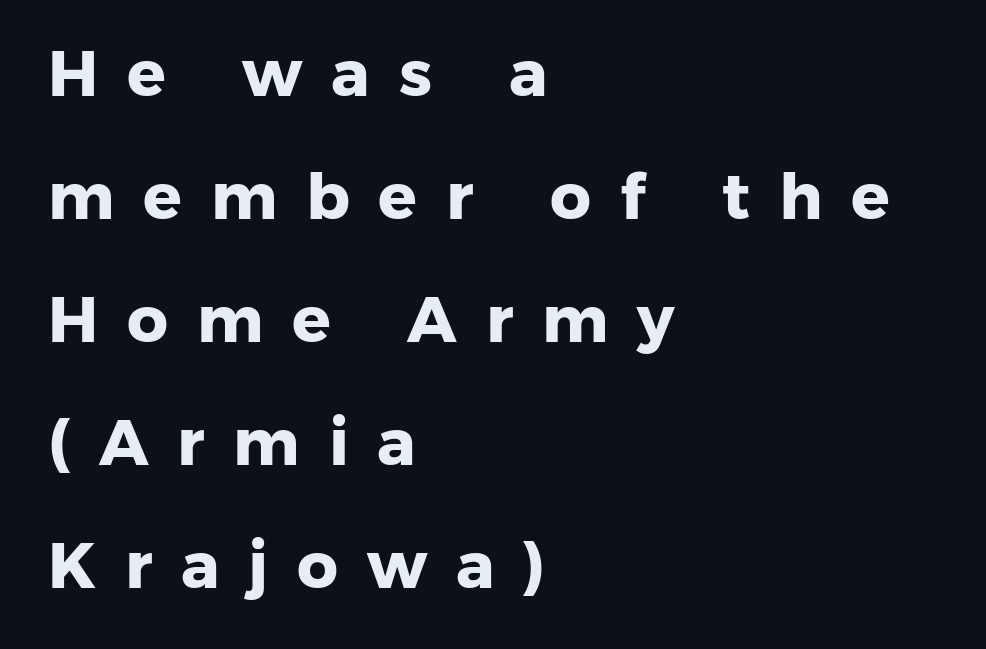
The image shows 64 px heavy sans-serif type; set left-aligned, loose line spacing (1.92x), unusually wide letter spacing (+0.45 em), not underlined; low stroke contrast and a medium x-height.
